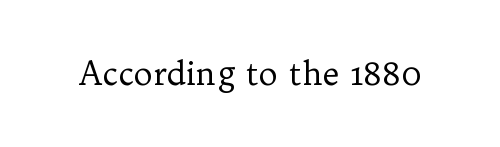
{"serif": "yes", "italic": "no", "bold": "no", "weight": "regular", "width": "normal", "stroke_contrast": "low", "x_height": "medium", "monospaced": "no", "underline": "no", "letter_spacing": "normal", "letter_spacing_em": 0.0, "glyph_px": 32}
